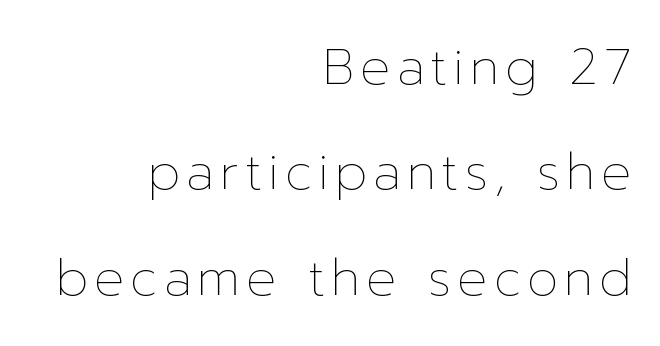
{"italic": "no", "bold": "no", "weight": "thin", "width": "normal", "stroke_contrast": "low", "x_height": "medium", "monospaced": "no", "underline": "no", "align": "right", "line_spacing": "loose", "line_spacing_ratio": 2.11, "glyph_px": 50}
